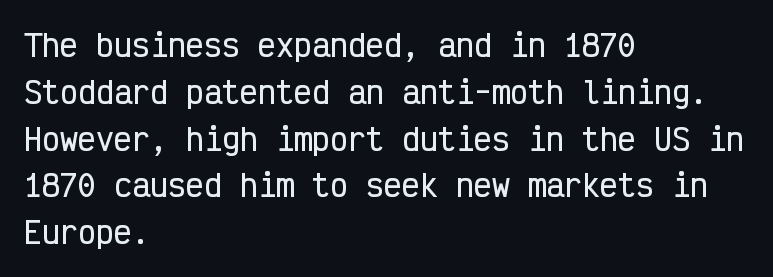
{"serif": "no", "italic": "no", "width": "condensed", "stroke_contrast": "low", "x_height": "medium", "monospaced": "yes", "underline": "no", "align": "left", "line_spacing": "normal", "line_spacing_ratio": 1.56, "letter_spacing": "normal", "letter_spacing_em": 0.0, "glyph_px": 30}
